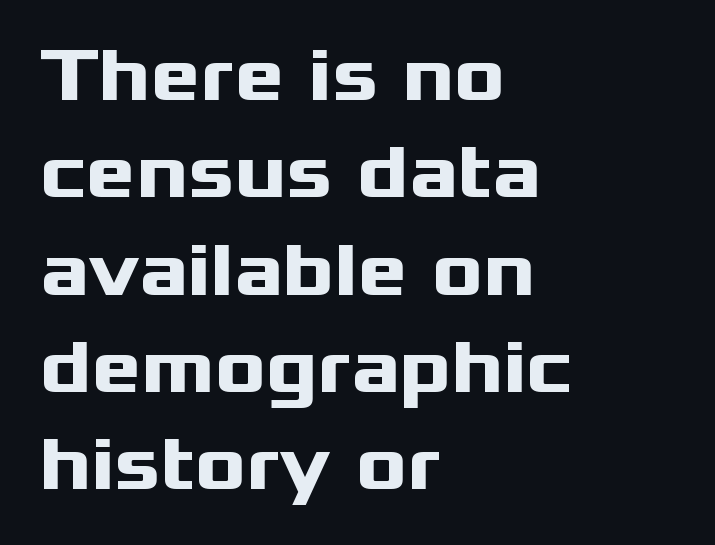
The image shows 76 px heavy, wide sans-serif type, upright; set left-aligned, normal line spacing (1.28x), normal letter spacing, not underlined; medium stroke contrast and a medium x-height.
